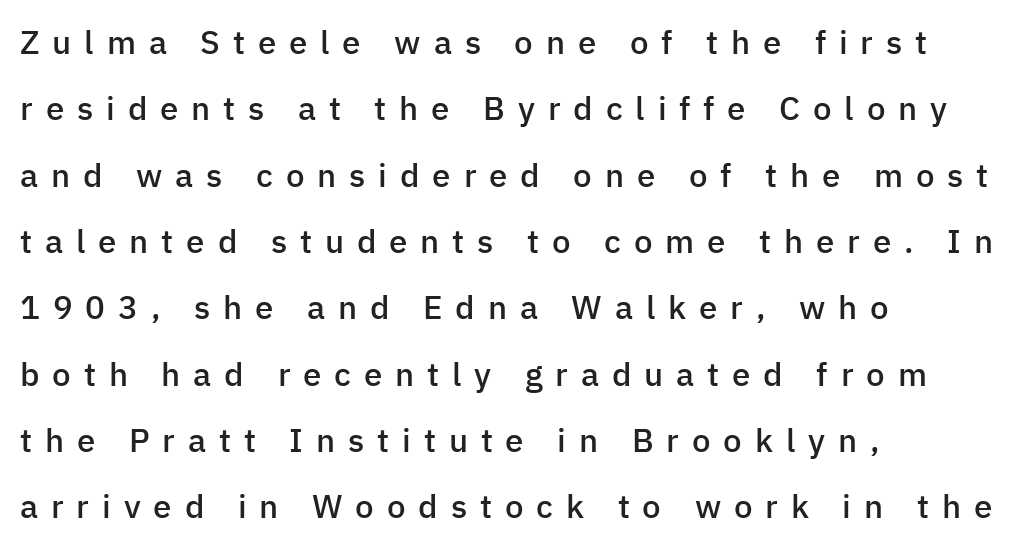
The image shows 33 px semibold sans-serif type, upright; set left-aligned, loose line spacing (2.01x), unusually wide letter spacing (+0.39 em), not underlined; low stroke contrast and a medium x-height.
